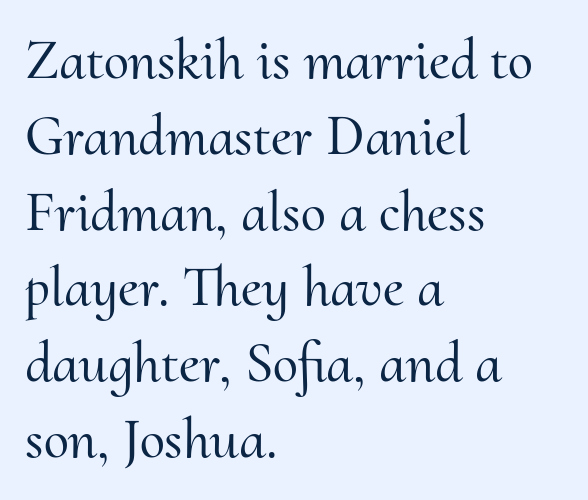
Q: Is the text italic (slanted)? A: No, it is upright.
Q: Is the typeface a serif or a sans-serif typeface? A: Serif.
Q: Is the text underlined? A: No.
Q: How is the paragraph aligned? A: Left-aligned.
Q: Is the spacing between letters normal or unusually wide? A: Normal.
Q: Is the spacing between lines tight, normal or loose? A: Normal.
Q: Width (condensed, normal, or wide)? A: Normal.
Q: Stroke contrast? A: Medium.
Q: x-height? A: Small.
Q: Monospaced? A: No.
